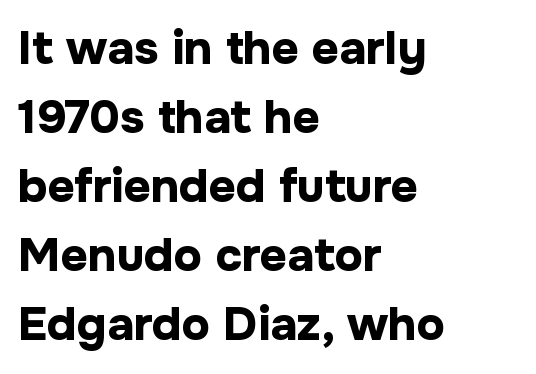
The image shows 47 px bold sans-serif type, upright; set left-aligned, normal line spacing (1.47x), normal letter spacing, not underlined; low stroke contrast and a medium x-height.
